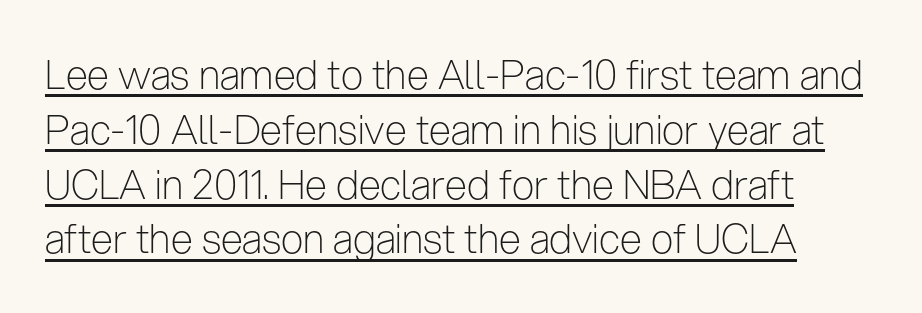
The image shows 40 px light, condensed sans-serif type, upright; set normal line spacing (1.37x), normal letter spacing, underlined; low stroke contrast and a medium x-height.
